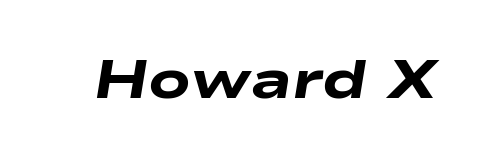
Spacing verdict: proportional, widths tailored to each character. Standard letterfit; no display-style spreading of the glyphs. Bare-footed words on every line. There's an unmistakable incline to the writing here.
